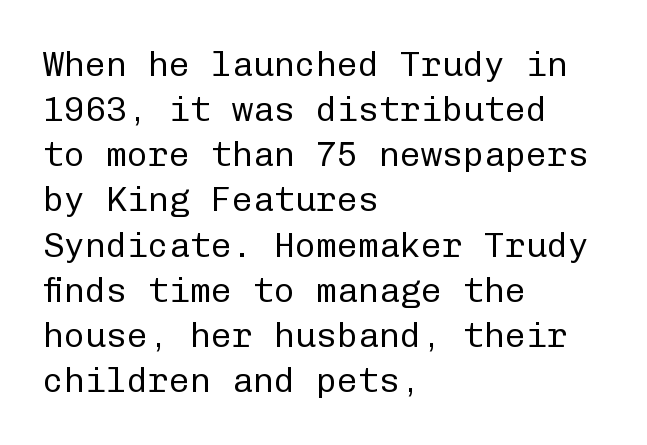
Q: Is the text bold? A: No.
Q: Is the text italic (slanted)? A: No, it is upright.
Q: Is the typeface a serif or a sans-serif typeface? A: Sans-serif.
Q: Is the text underlined? A: No.
Q: How is the paragraph aligned? A: Left-aligned.
Q: Is the spacing between letters normal or unusually wide? A: Normal.
Q: Is the spacing between lines tight, normal or loose? A: Normal.
Q: Width (condensed, normal, or wide)? A: Normal.
Q: Stroke contrast? A: Low.
Q: x-height? A: Medium.
Q: Monospaced? A: Yes.
